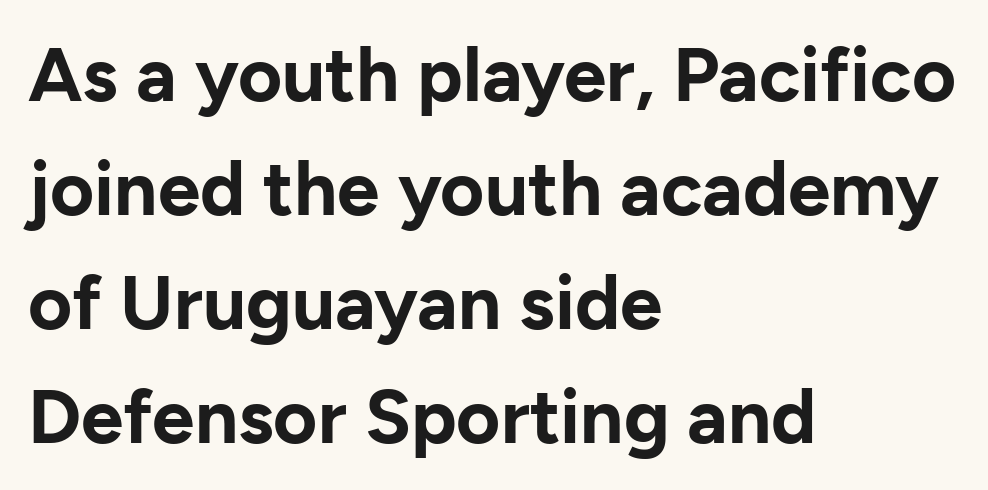
Is this a fixed-width face? No — the glyphs have proportional, varying widths. No extra tracking has been applied to these lines. Pretty heavy lettering here — definitely bold. Interline gaps are of average width in this sample. A clean baseline with only descenders dipping below it.
